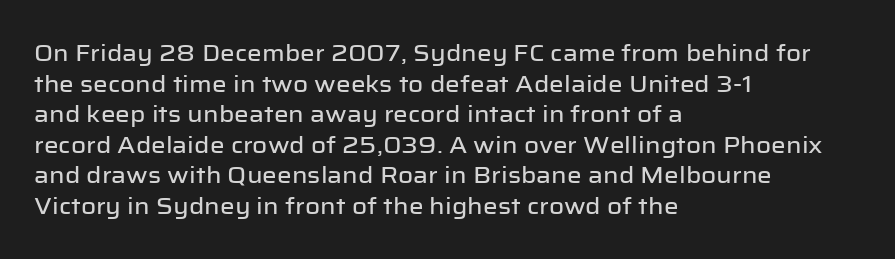
Q: Is the text italic (slanted)? A: No, it is upright.
Q: Is the text underlined? A: No.
Q: How is the paragraph aligned? A: Left-aligned.
Q: Is the spacing between letters normal or unusually wide? A: Normal.
Q: Is the spacing between lines tight, normal or loose? A: Normal.
